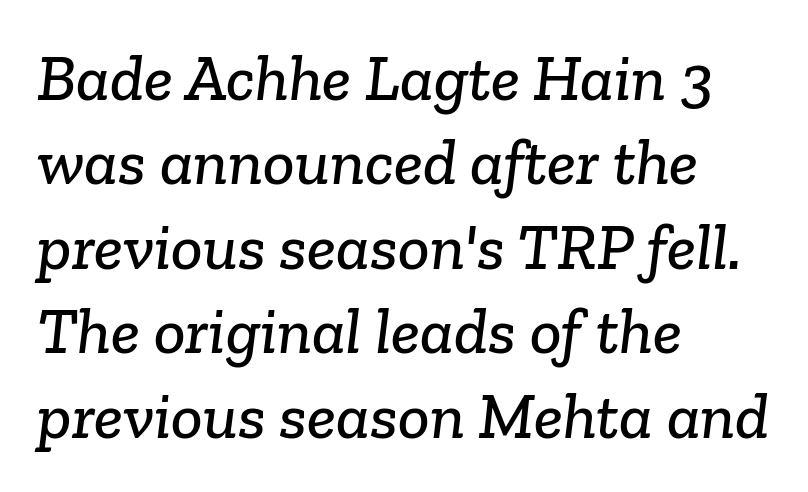
{"serif": "yes", "width": "normal", "stroke_contrast": "low", "x_height": "medium", "monospaced": "no", "underline": "no", "align": "left", "line_spacing": "normal", "line_spacing_ratio": 1.28, "letter_spacing": "normal", "letter_spacing_em": 0.0, "glyph_px": 66}
